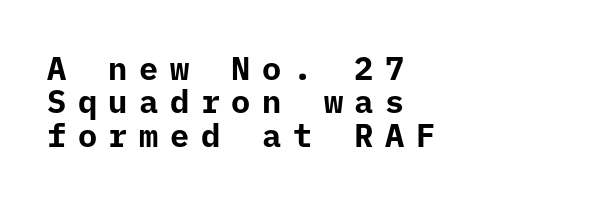
{"serif": "no", "italic": "no", "bold": "yes", "weight": "bold", "width": "normal", "stroke_contrast": "low", "x_height": "medium", "monospaced": "yes", "underline": "no", "align": "left", "line_spacing": "tight", "line_spacing_ratio": 1.04, "letter_spacing": "wide", "letter_spacing_em": 0.36, "glyph_px": 32}
